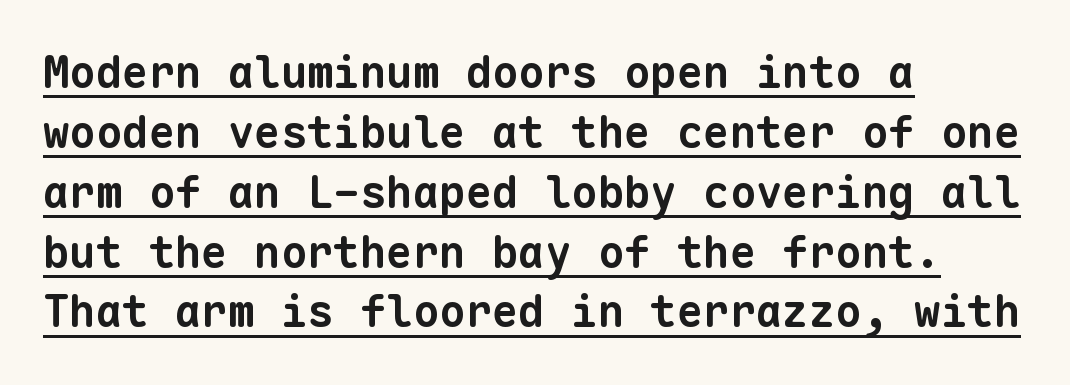
Q: Is the text bold? A: Yes.
Q: Is the typeface a serif or a sans-serif typeface? A: Sans-serif.
Q: Is the text underlined? A: Yes.
Q: How is the paragraph aligned? A: Left-aligned.
Q: Is the spacing between letters normal or unusually wide? A: Normal.
Q: Is the spacing between lines tight, normal or loose? A: Normal.
Q: Width (condensed, normal, or wide)? A: Normal.
Q: Stroke contrast? A: Low.
Q: x-height? A: Medium.
Q: Monospaced? A: Yes.
